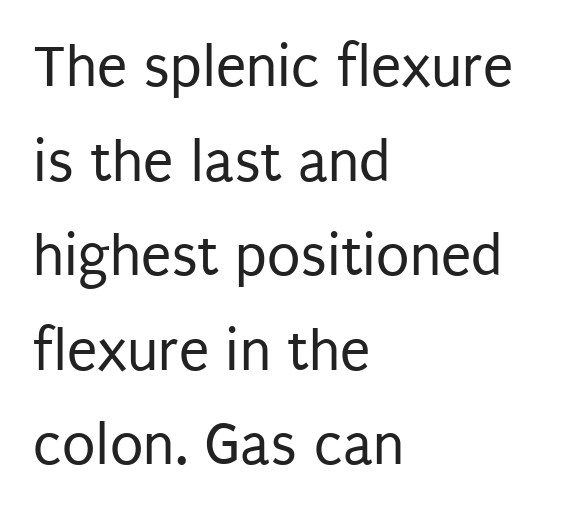
Q: Is the text bold? A: No.
Q: Is the text italic (slanted)? A: No, it is upright.
Q: Is the typeface a serif or a sans-serif typeface? A: Sans-serif.
Q: Is the text underlined? A: No.
Q: How is the paragraph aligned? A: Left-aligned.
Q: Is the spacing between letters normal or unusually wide? A: Normal.
Q: Is the spacing between lines tight, normal or loose? A: Normal.
Q: Width (condensed, normal, or wide)? A: Condensed.
Q: Stroke contrast? A: Low.
Q: x-height? A: Large.
Q: Monospaced? A: No.
